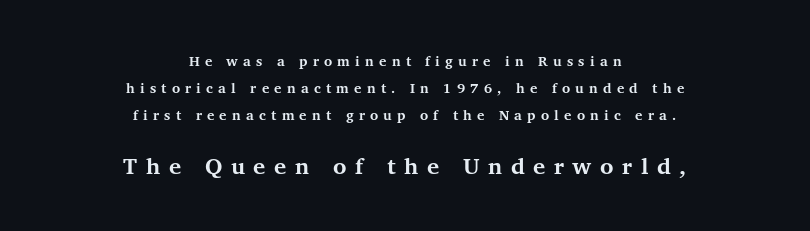
Q: Is the text bold? A: Yes.
Q: Is the text italic (slanted)? A: No, it is upright.
Q: Is the text underlined? A: No.
Q: How is the paragraph aligned? A: Centered.
Q: Is the spacing between letters normal or unusually wide? A: Unusually wide.
Q: Is the spacing between lines tight, normal or loose? A: Loose.
Q: Which block of text is set in a larger size, the first (top) or the second (bottom)? A: The second (bottom) one.
